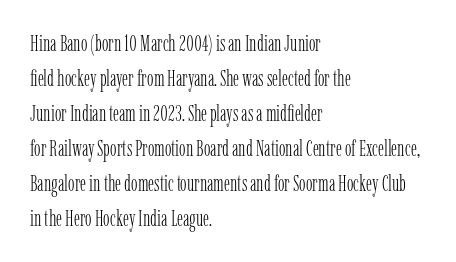
The image shows 22 px text type, upright; set left-aligned, normal line spacing (1.59x), normal letter spacing, not underlined.
